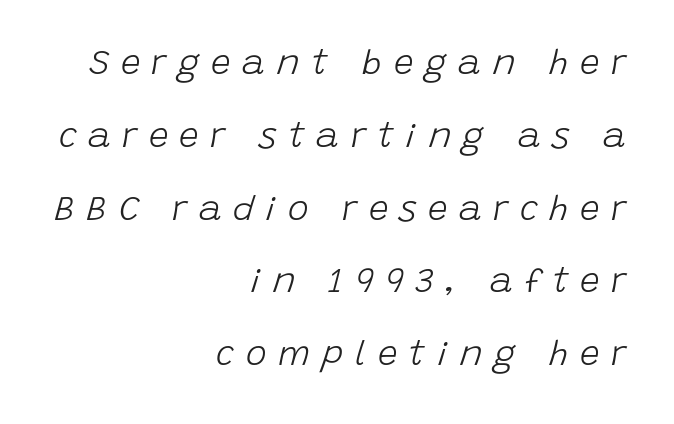
The image shows 35 px light type, italic (leaning right); set right-aligned, loose line spacing (2.08x), unusually wide letter spacing (+0.33 em), not underlined; low stroke contrast and a large x-height.
